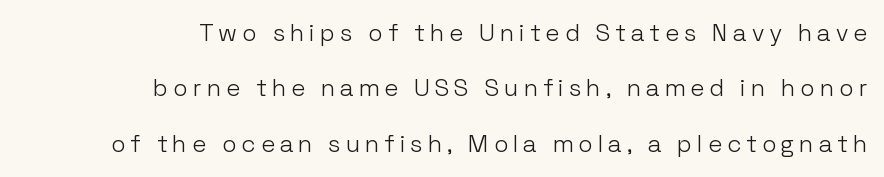
{"italic": "no", "bold": "no", "underline": "no", "align": "right", "line_spacing": "loose", "line_spacing_ratio": 2.31, "letter_spacing": "wide", "letter_spacing_em": 0.22, "glyph_px": 24}
